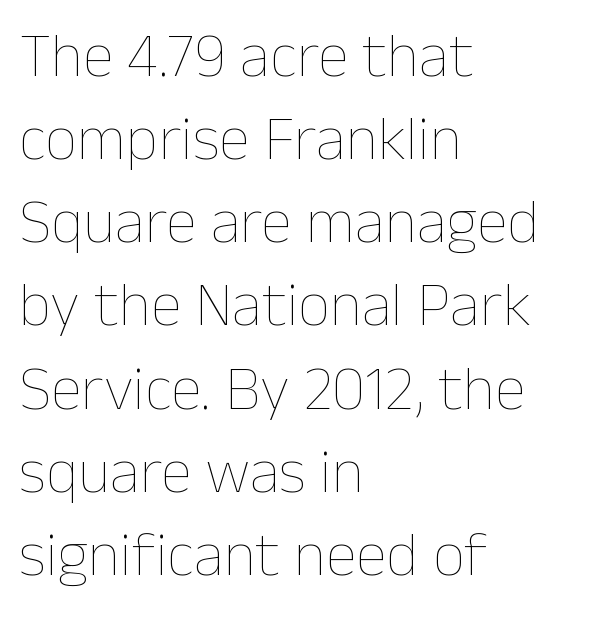
{"italic": "no", "bold": "no", "weight": "thin", "width": "normal", "stroke_contrast": "low", "x_height": "medium", "monospaced": "no", "underline": "no", "align": "left", "line_spacing": "normal", "line_spacing_ratio": 1.32, "letter_spacing": "normal", "letter_spacing_em": 0.0, "glyph_px": 63}
